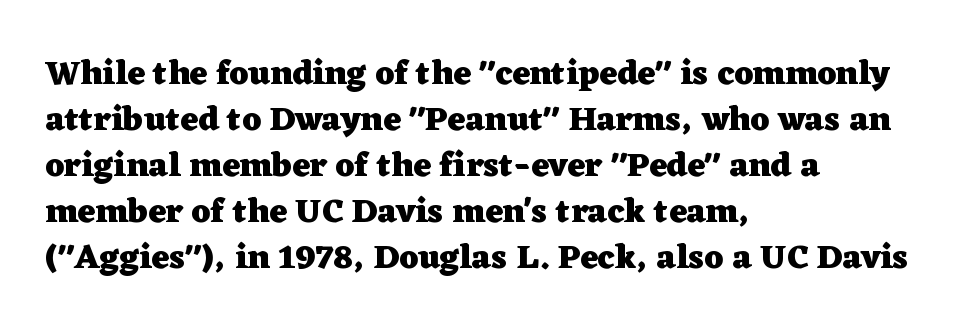
Q: Is the text bold? A: Yes.
Q: Is the text italic (slanted)? A: No, it is upright.
Q: Is the typeface a serif or a sans-serif typeface? A: Serif.
Q: Is the text underlined? A: No.
Q: How is the paragraph aligned? A: Left-aligned.
Q: Is the spacing between letters normal or unusually wide? A: Normal.
Q: Is the spacing between lines tight, normal or loose? A: Normal.
Q: Width (condensed, normal, or wide)? A: Wide.
Q: Stroke contrast? A: Low.
Q: x-height? A: Medium.
Q: Monospaced? A: No.
